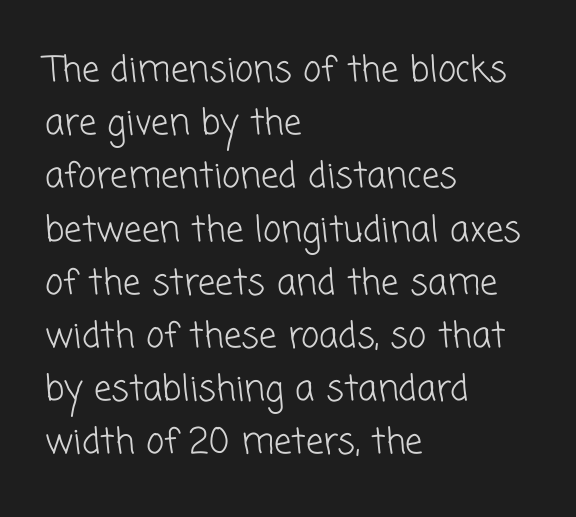
Q: Is the text bold? A: No.
Q: Is the typeface a serif or a sans-serif typeface? A: Sans-serif.
Q: Is the text underlined? A: No.
Q: How is the paragraph aligned? A: Left-aligned.
Q: Is the spacing between letters normal or unusually wide? A: Normal.
Q: Is the spacing between lines tight, normal or loose? A: Normal.
Q: Width (condensed, normal, or wide)? A: Normal.
Q: Stroke contrast? A: Low.
Q: x-height? A: Medium.
Q: Monospaced? A: No.
